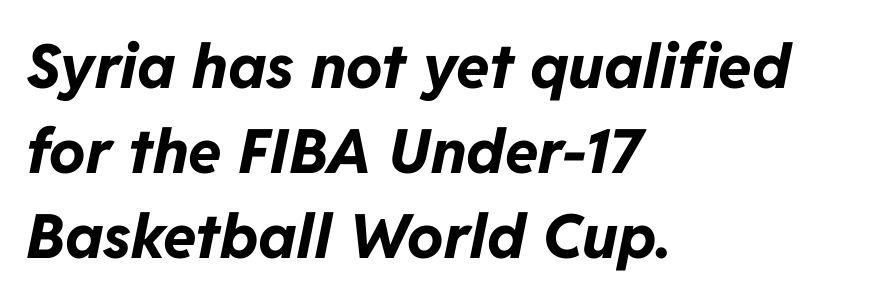
{"italic": "yes", "lean": "right", "slant_degrees": 11, "bold": "yes", "weight": "bold", "width": "normal", "stroke_contrast": "low", "x_height": "medium", "monospaced": "no", "underline": "no", "align": "left", "line_spacing": "normal", "line_spacing_ratio": 1.39, "letter_spacing": "normal", "letter_spacing_em": 0.0, "glyph_px": 61}
